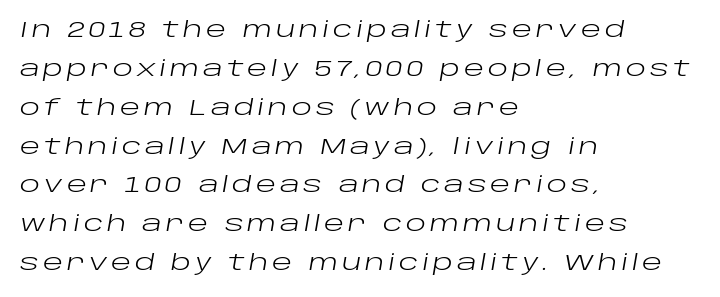
No letter is thick-stroked: the sample isn't bold. Leftover space on each line is placed entirely after the last word. Check the space under the baseline: it is left empty. There's an unmistakable incline to the writing here.
